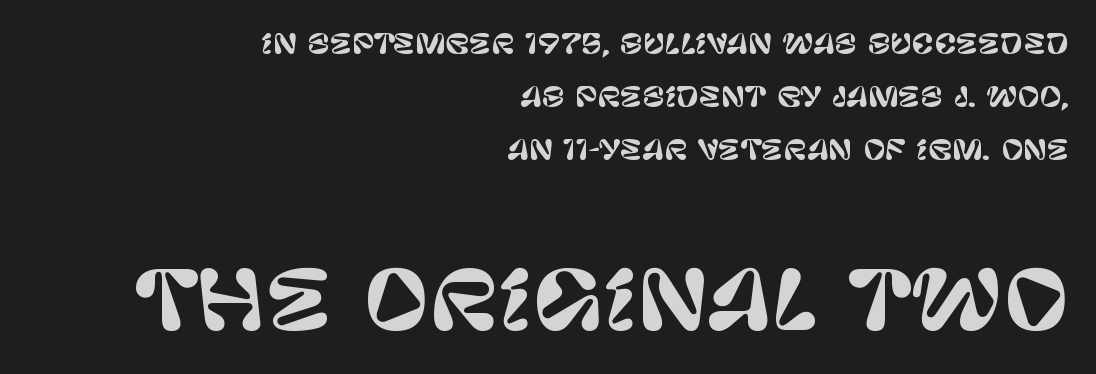
{"serif": "no", "width": "normal", "stroke_contrast": "low", "x_height": "large", "monospaced": "no", "underline": "no", "align": "right", "line_spacing": "loose", "line_spacing_ratio": 1.96, "letter_spacing": "normal", "letter_spacing_em": 0.0, "larger_block": "second", "size_ratio": 2.96, "glyph_px": 80}
